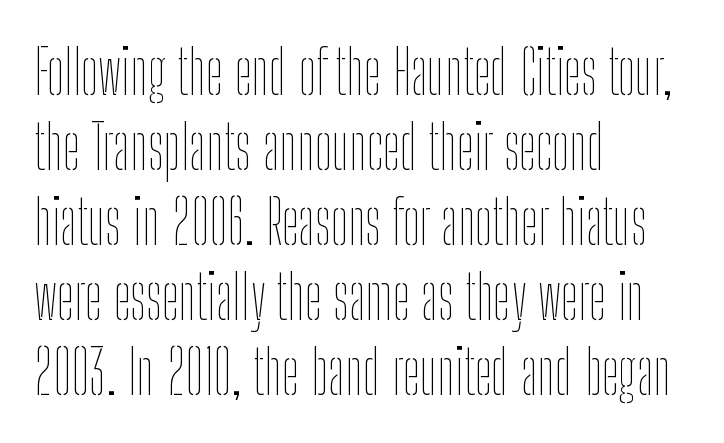
Q: Is the text bold? A: No.
Q: Is the text italic (slanted)? A: No, it is upright.
Q: Is the text underlined? A: No.
Q: How is the paragraph aligned? A: Left-aligned.
Q: Is the spacing between letters normal or unusually wide? A: Normal.
Q: Width (condensed, normal, or wide)? A: Condensed.
Q: Stroke contrast? A: Low.
Q: x-height? A: Medium.
Q: Monospaced? A: No.
